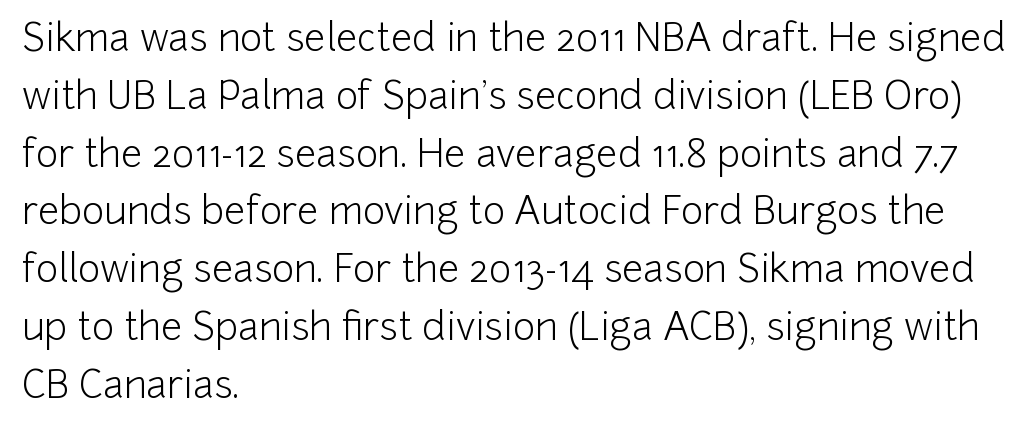
Q: Is the text bold? A: No.
Q: Is the text italic (slanted)? A: No, it is upright.
Q: Is the typeface a serif or a sans-serif typeface? A: Sans-serif.
Q: Is the text underlined? A: No.
Q: How is the paragraph aligned? A: Left-aligned.
Q: Is the spacing between letters normal or unusually wide? A: Normal.
Q: Is the spacing between lines tight, normal or loose? A: Normal.
Q: Width (condensed, normal, or wide)? A: Normal.
Q: Stroke contrast? A: Low.
Q: x-height? A: Medium.
Q: Monospaced? A: No.
